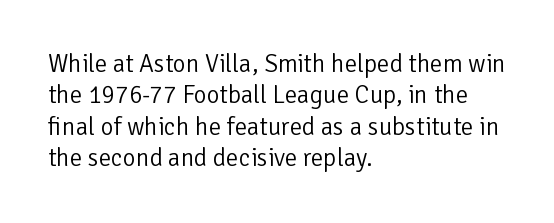
{"italic": "no", "bold": "no", "underline": "no", "align": "left", "line_spacing": "normal", "line_spacing_ratio": 1.26, "letter_spacing": "normal", "letter_spacing_em": 0.0, "glyph_px": 25}
